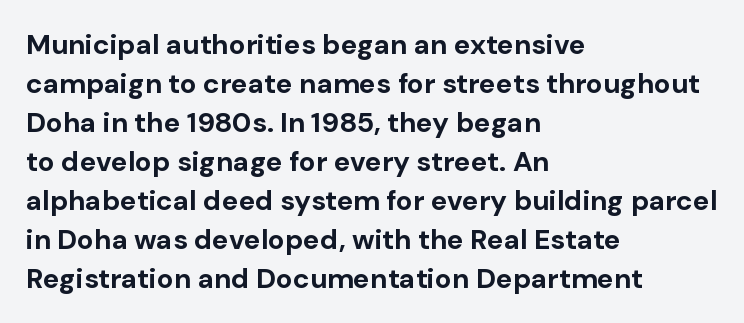
Q: Is the text bold? A: Yes.
Q: Is the text italic (slanted)? A: No, it is upright.
Q: Is the typeface a serif or a sans-serif typeface? A: Sans-serif.
Q: Is the text underlined? A: No.
Q: How is the paragraph aligned? A: Left-aligned.
Q: Is the spacing between letters normal or unusually wide? A: Normal.
Q: Is the spacing between lines tight, normal or loose? A: Normal.
Q: Width (condensed, normal, or wide)? A: Normal.
Q: Stroke contrast? A: Low.
Q: x-height? A: Medium.
Q: Monospaced? A: No.
